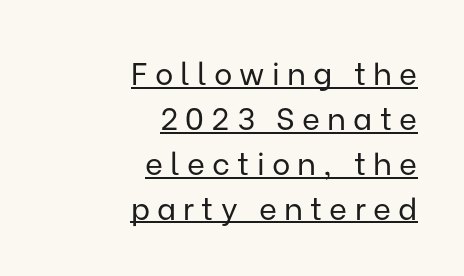
The image shows 31 px regular-weight sans-serif type, upright; set right-aligned, normal line spacing (1.45x), unusually wide letter spacing (+0.23 em), underlined; low stroke contrast and a medium x-height.
